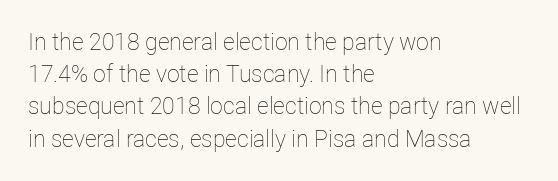
Q: Is the text bold? A: No.
Q: Is the text italic (slanted)? A: No, it is upright.
Q: Is the text underlined? A: No.
Q: How is the paragraph aligned? A: Left-aligned.
Q: Is the spacing between letters normal or unusually wide? A: Normal.
Q: Is the spacing between lines tight, normal or loose? A: Normal.
